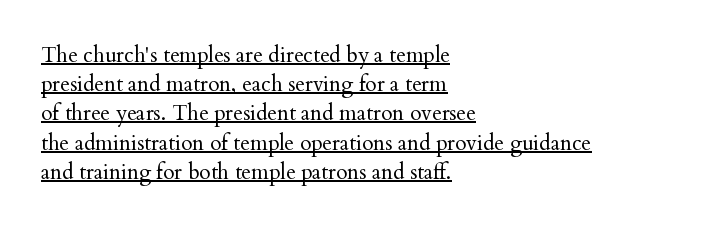
Q: Is the text bold? A: No.
Q: Is the text italic (slanted)? A: No, it is upright.
Q: Is the text underlined? A: Yes.
Q: How is the paragraph aligned? A: Left-aligned.
Q: Is the spacing between letters normal or unusually wide? A: Normal.
Q: Is the spacing between lines tight, normal or loose? A: Normal.
